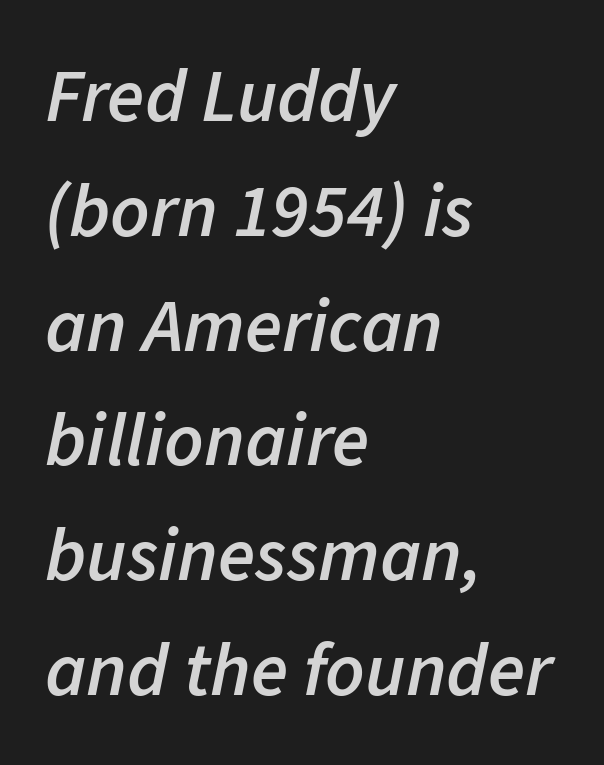
{"italic": "yes", "lean": "right", "slant_degrees": 11, "bold": "semi", "weight": "semibold", "width": "normal", "stroke_contrast": "low", "x_height": "medium", "monospaced": "no", "underline": "no", "align": "left", "line_spacing": "normal", "line_spacing_ratio": 1.51, "letter_spacing": "normal", "letter_spacing_em": 0.0, "glyph_px": 76}
